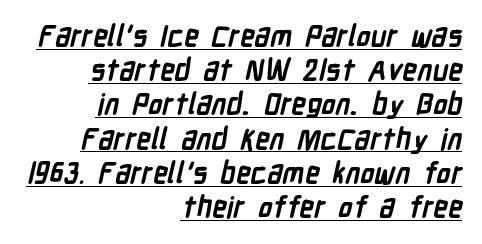
The glyphs in this specimen are sans serif. Beneath each row of characters lies a ruled line. The passage shown has conventional tracking throughout. Alignment: flush right. Thick stems and heavy bowls — unmistakably bold.
